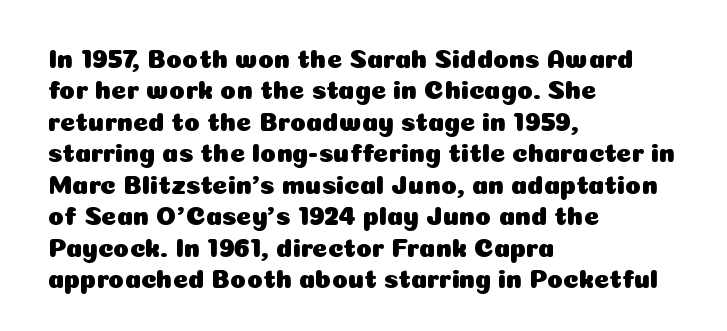
Q: Is the text italic (slanted)? A: No, it is upright.
Q: Is the text underlined? A: No.
Q: How is the paragraph aligned? A: Left-aligned.
Q: Is the spacing between letters normal or unusually wide? A: Normal.
